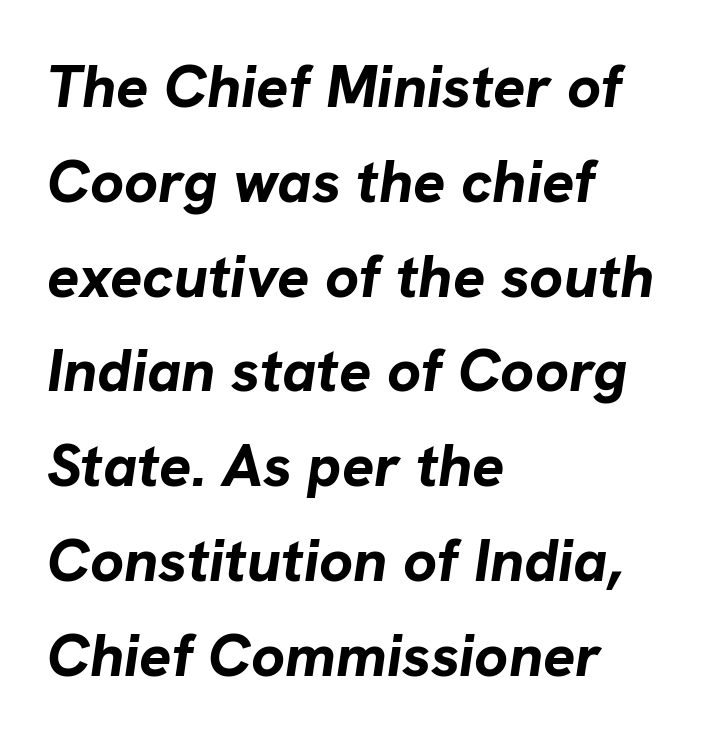
Q: Is the text bold? A: Yes.
Q: Is the text italic (slanted)? A: Yes, it leans right by about 8 degrees.
Q: Is the text underlined? A: No.
Q: How is the paragraph aligned? A: Left-aligned.
Q: Is the spacing between letters normal or unusually wide? A: Normal.
Q: Is the spacing between lines tight, normal or loose? A: Normal.
Q: Width (condensed, normal, or wide)? A: Normal.
Q: Stroke contrast? A: Low.
Q: x-height? A: Medium.
Q: Monospaced? A: No.
